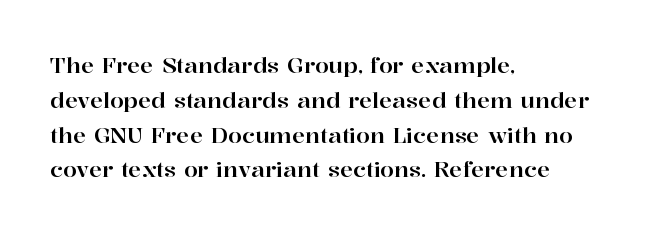
{"italic": "no", "underline": "no", "align": "left", "line_spacing": "normal", "line_spacing_ratio": 1.58, "letter_spacing": "normal", "letter_spacing_em": 0.0, "glyph_px": 22}
